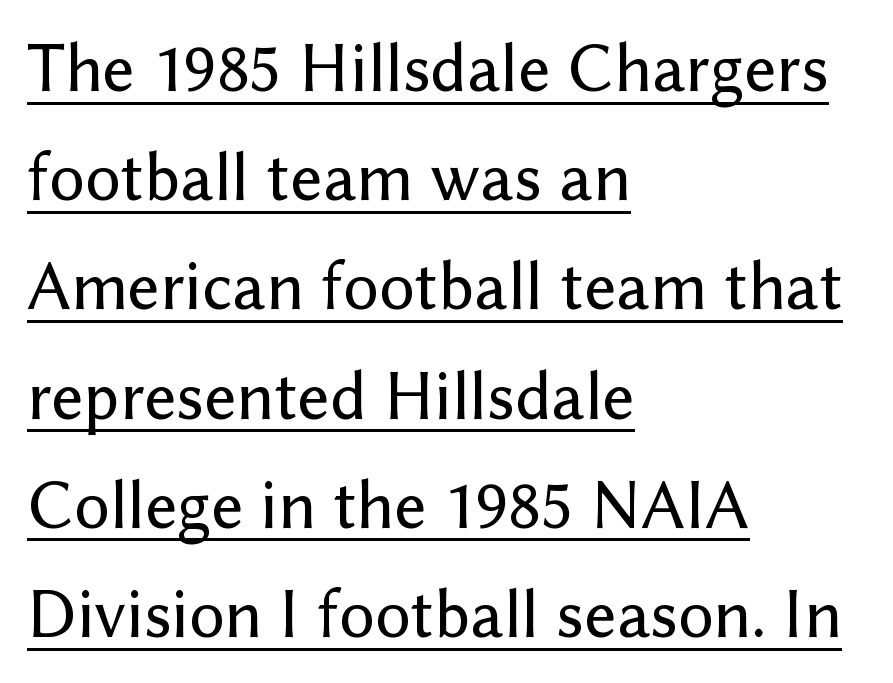
Proportional: the letters do not fall into vertical columns. Honestly, the row spacing looks completely unremarkable. The designer went with a sans here, leaving each stem footless. Each word holds together tightly as a unit, with standard inter-letter gaps. Each line of the rendering has a horizontal stroke beneath the glyphs. The typesetter chose a ragged-right arrangement here.
